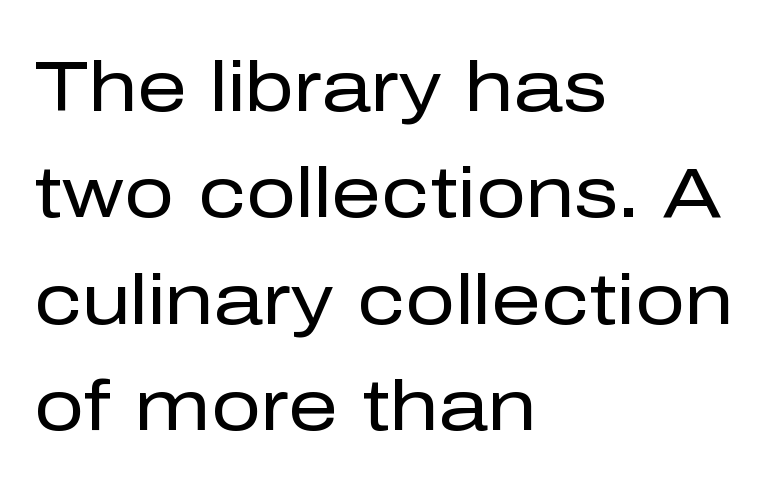
{"serif": "no", "italic": "no", "bold": "no", "weight": "regular", "width": "normal", "stroke_contrast": "low", "x_height": "medium", "monospaced": "no", "underline": "no", "align": "left", "line_spacing": "normal", "line_spacing_ratio": 1.52, "letter_spacing": "normal", "letter_spacing_em": 0.0, "glyph_px": 70}
